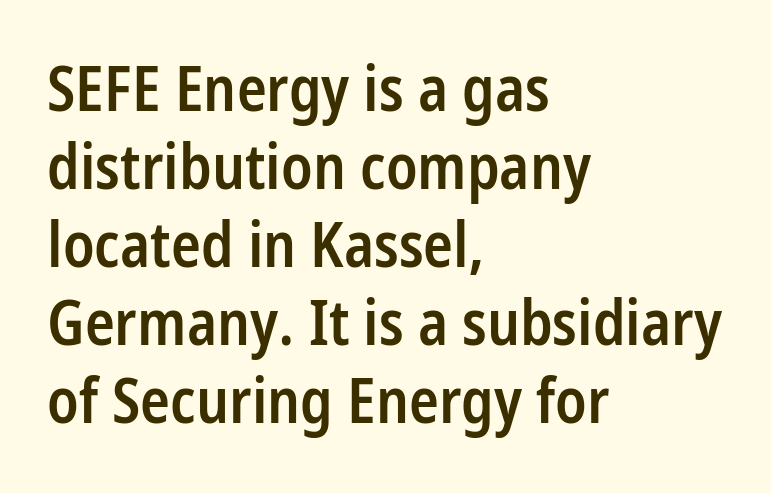
Q: Is the text bold? A: Semi-bold.
Q: Is the text italic (slanted)? A: No, it is upright.
Q: Is the typeface a serif or a sans-serif typeface? A: Sans-serif.
Q: Is the text underlined? A: No.
Q: How is the paragraph aligned? A: Left-aligned.
Q: Is the spacing between letters normal or unusually wide? A: Normal.
Q: Is the spacing between lines tight, normal or loose? A: Normal.
Q: Width (condensed, normal, or wide)? A: Condensed.
Q: Stroke contrast? A: Low.
Q: x-height? A: Medium.
Q: Monospaced? A: No.
